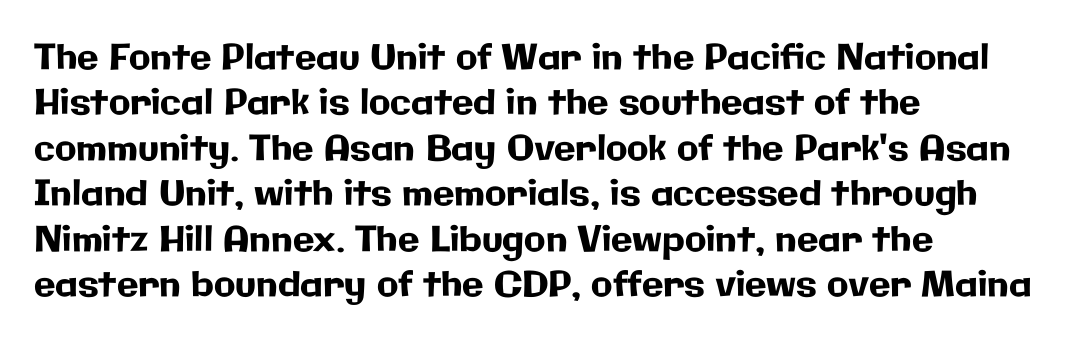
{"serif": "no", "italic": "no", "width": "normal", "stroke_contrast": "low", "x_height": "medium", "monospaced": "no", "underline": "no", "align": "left", "line_spacing": "normal", "line_spacing_ratio": 1.3, "letter_spacing": "normal", "letter_spacing_em": 0.0, "glyph_px": 35}
